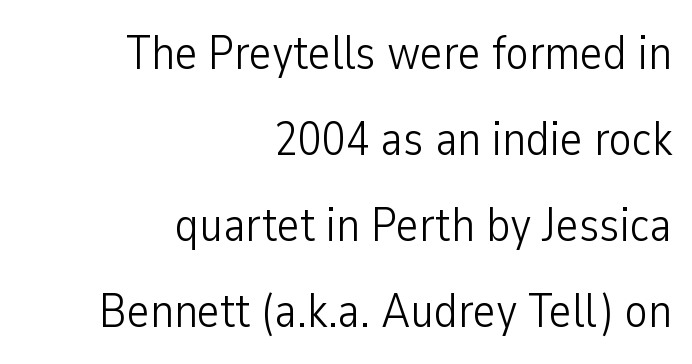
The image shows 48 px light, condensed sans-serif type, upright; set right-aligned, line spacing 1.79x, normal letter spacing, not underlined; low stroke contrast and a medium x-height.
